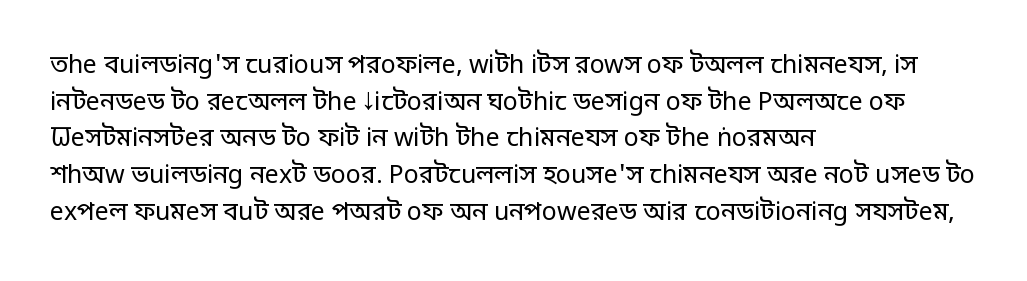
Q: Is the text bold? A: No.
Q: Is the text italic (slanted)? A: No, it is upright.
Q: Is the text underlined? A: No.
Q: How is the paragraph aligned? A: Left-aligned.
Q: Is the spacing between letters normal or unusually wide? A: Normal.
Q: Is the spacing between lines tight, normal or loose? A: Normal.
